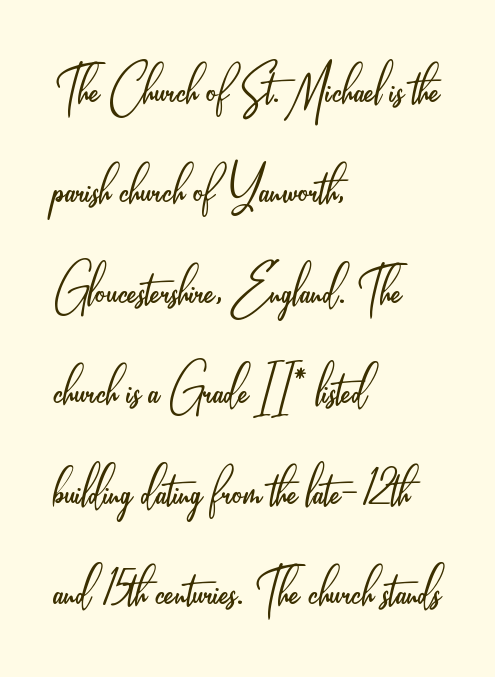
The tracking reads as untouched default to a designer's eye. Bold? No — there's no thickening of the strokes. Note the varied advance widths — an 'i' is clearly narrower than an 'm'. Anything drawn beneath the words? Only blank space. Normally led — the rows are evenly, conventionally spaced. In CSS terms this would be text-align: left.
